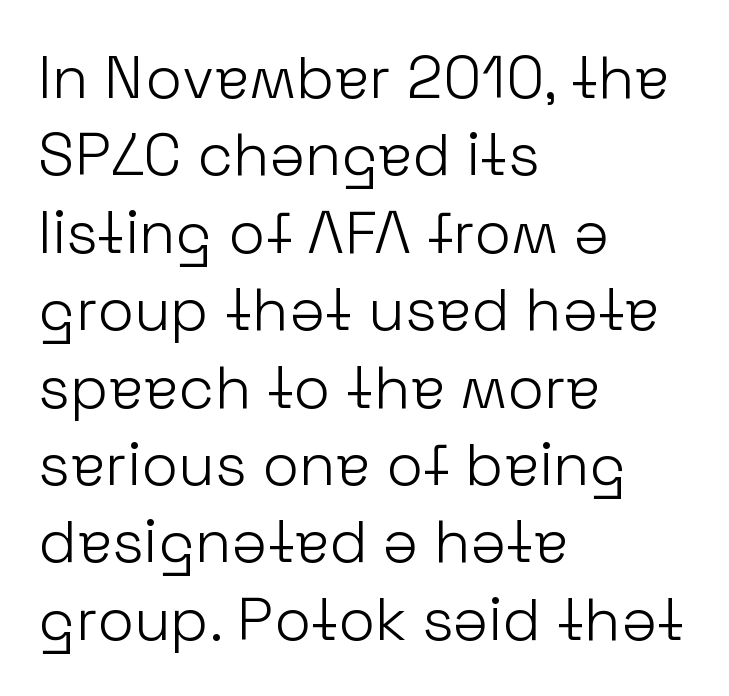
The face used here is a sans, in the tradition of grotesques and geometrics. Looks like regular typesetting: each glyph gets only the width it needs. The specimen reads as upright at a glance. Type without underlining. What stands out about the letter spacing? Nothing — it is the standard amount. Vertical spacing — default.
